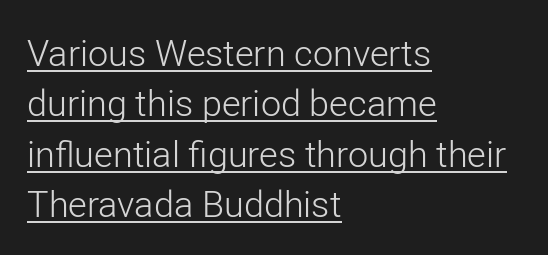
The image shows 36 px light sans-serif type, upright; set left-aligned, normal line spacing (1.4x), normal letter spacing, underlined; low stroke contrast and a medium x-height.
